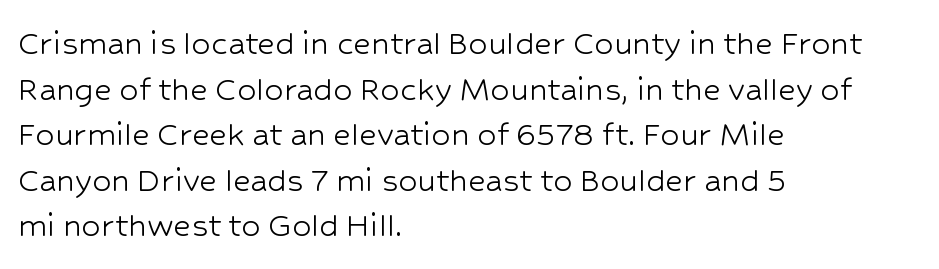
Q: Is the text bold? A: No.
Q: Is the text italic (slanted)? A: No, it is upright.
Q: Is the typeface a serif or a sans-serif typeface? A: Sans-serif.
Q: Is the text underlined? A: No.
Q: How is the paragraph aligned? A: Left-aligned.
Q: Is the spacing between letters normal or unusually wide? A: Normal.
Q: Width (condensed, normal, or wide)? A: Normal.
Q: Stroke contrast? A: Low.
Q: x-height? A: Medium.
Q: Monospaced? A: No.
